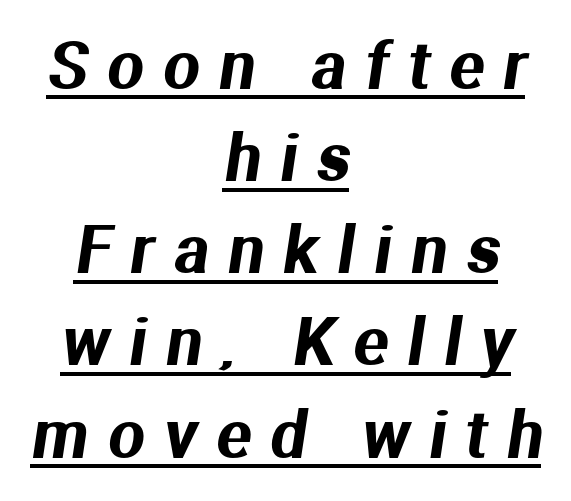
The image shows 64 px sans-serif type; set centered, normal line spacing (1.44x), unusually wide letter spacing (+0.31 em), underlined; medium stroke contrast and a medium x-height.
